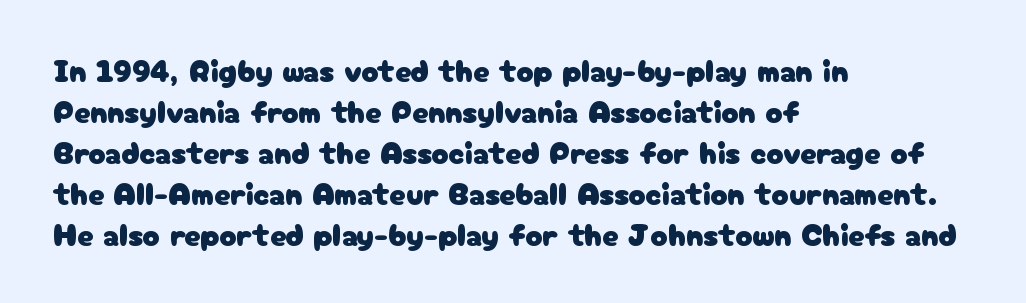
Q: Is the text italic (slanted)? A: No, it is upright.
Q: Is the typeface a serif or a sans-serif typeface? A: Sans-serif.
Q: Is the text underlined? A: No.
Q: How is the paragraph aligned? A: Left-aligned.
Q: Is the spacing between letters normal or unusually wide? A: Normal.
Q: Is the spacing between lines tight, normal or loose? A: Normal.
Q: Width (condensed, normal, or wide)? A: Normal.
Q: Stroke contrast? A: Low.
Q: x-height? A: Medium.
Q: Monospaced? A: No.
